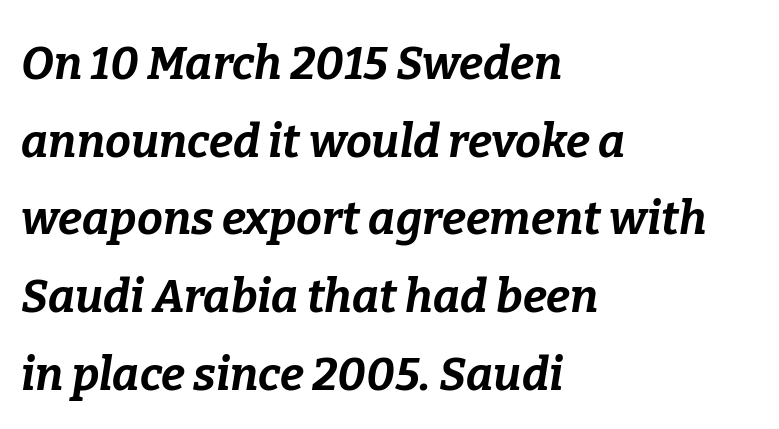
Q: Is the text bold? A: Yes.
Q: Is the text italic (slanted)? A: Yes, it leans right by about 9 degrees.
Q: Is the text underlined? A: No.
Q: How is the paragraph aligned? A: Left-aligned.
Q: Is the spacing between letters normal or unusually wide? A: Normal.
Q: Is the spacing between lines tight, normal or loose? A: Normal.
Q: Width (condensed, normal, or wide)? A: Normal.
Q: Stroke contrast? A: Low.
Q: x-height? A: Medium.
Q: Monospaced? A: No.
